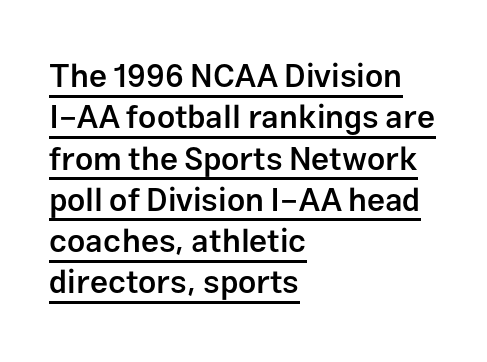
This sample uses plain, unmodified letter spacing. All the whitespace from short lines collects on the right. A sans-serif font was chosen for this passage. The specimen reads as upright at a glance.
